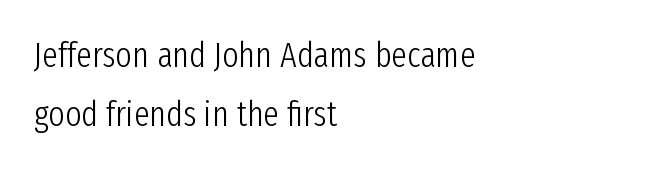
Descender tails drop into unmarked territory. Teacher's note: observe the even left margin — that is flush-left alignment. Each stroke keeps to a modest, everyday thickness or less. You can tell it's not italic because the verticals are truly vertical. Think of a printed novel: that variable character pitch is what you see here.
